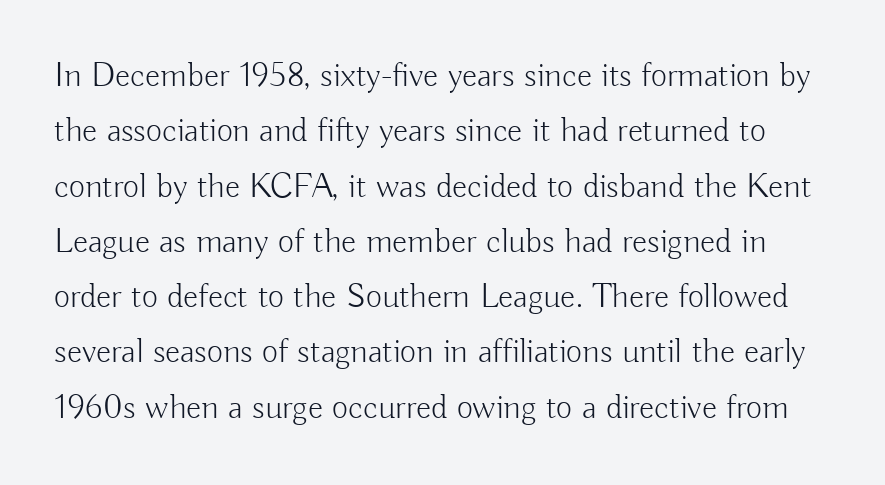
{"serif": "no", "italic": "no", "bold": "no", "weight": "light", "width": "normal", "stroke_contrast": "low", "x_height": "small", "monospaced": "no", "underline": "no", "line_spacing": "normal", "line_spacing_ratio": 1.58, "letter_spacing": "normal", "letter_spacing_em": 0.0, "glyph_px": 35}
